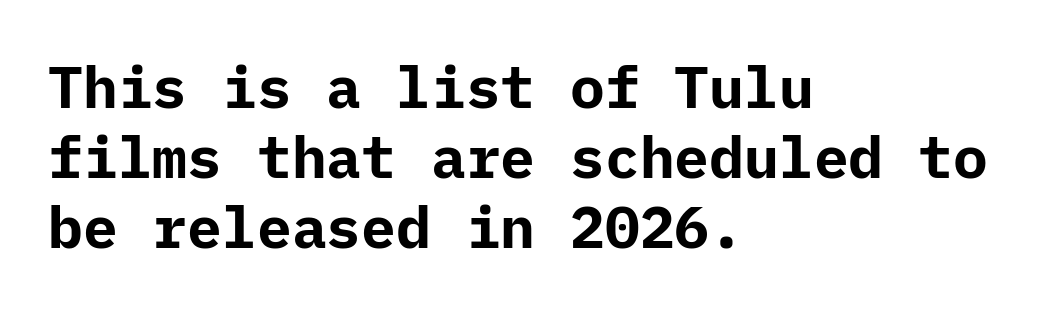
The image shows 58 px bold sans-serif type, upright; set left-aligned, line spacing 1.21x, normal letter spacing, not underlined; low stroke contrast and a medium x-height.
